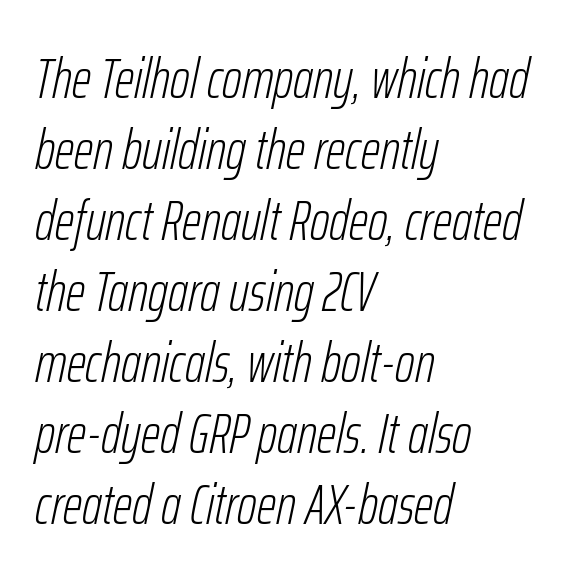
This sample has the flowing, uneven cadence of proportional lettering. Plain, unruled lines of type. Weight: regular or lighter. Honestly, the row spacing looks completely unremarkable.
